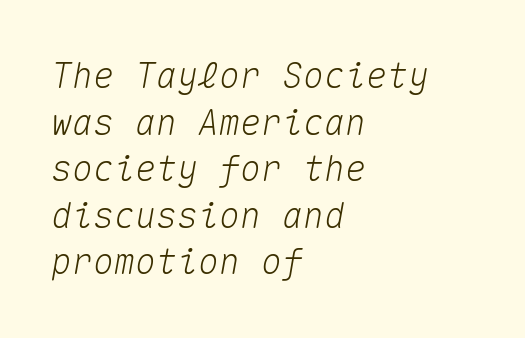
The image shows 35 px text type, italic (leaning right), monospaced; set left-aligned, normal line spacing (1.33x), normal letter spacing, not underlined; medium stroke contrast and a medium x-height.
